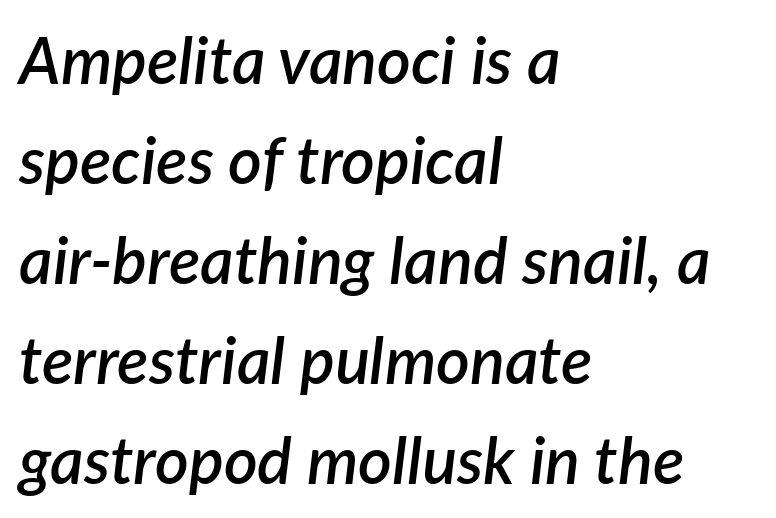
Think of a printed novel: that variable character pitch is what you see here. Successive baselines arrive at the customary interval. Layout note: lines flush left. The typography opts for an oblique posture over an upright one. Each glyph is drawn with semibold strokes, heavier than normal yet not fully bold. The face used here is rendered with its standard letterfit.
